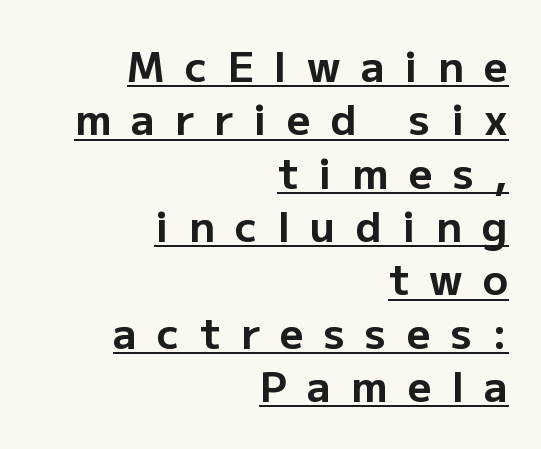
The image shows 42 px bold sans-serif type, upright; set right-aligned, normal line spacing (1.27x), unusually wide letter spacing (+0.48 em), underlined; low stroke contrast and a medium x-height.
